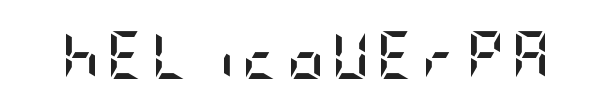
The image shows 47 px semibold, condensed sans-serif type, upright; set not underlined; low stroke contrast and a large x-height.
